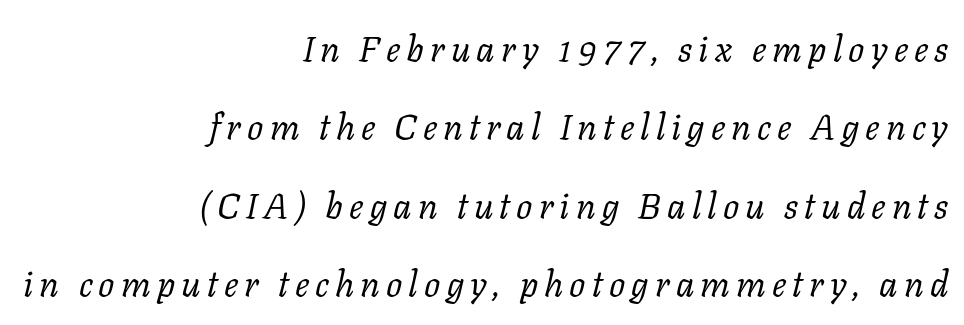
{"serif": "yes", "italic": "yes", "lean": "right", "slant_degrees": 11, "bold": "no", "weight": "regular", "width": "normal", "stroke_contrast": "low", "x_height": "medium", "monospaced": "no", "underline": "no", "align": "right", "line_spacing": "loose", "line_spacing_ratio": 2.18, "glyph_px": 36}
